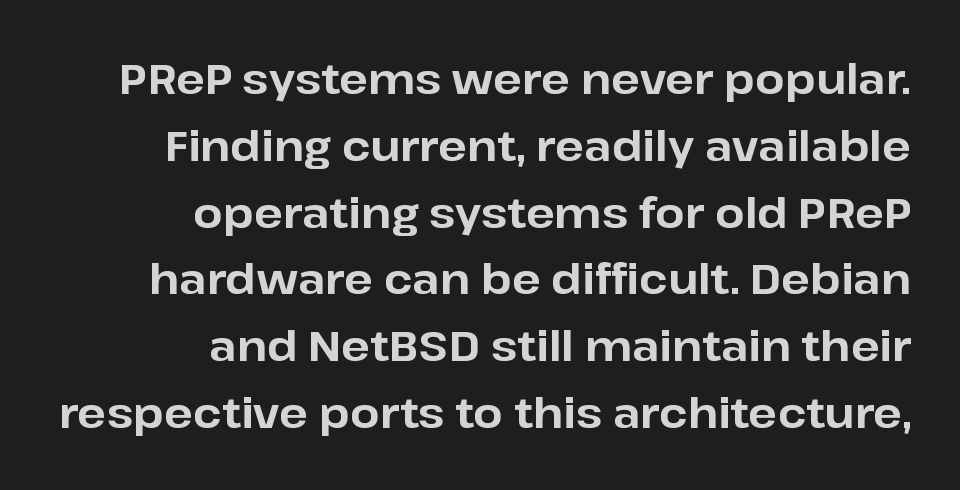
Q: Is the text bold? A: Yes.
Q: Is the text italic (slanted)? A: No, it is upright.
Q: Is the typeface a serif or a sans-serif typeface? A: Sans-serif.
Q: Is the text underlined? A: No.
Q: How is the paragraph aligned? A: Right-aligned.
Q: Is the spacing between letters normal or unusually wide? A: Normal.
Q: Is the spacing between lines tight, normal or loose? A: Normal.
Q: Width (condensed, normal, or wide)? A: Normal.
Q: Stroke contrast? A: Low.
Q: x-height? A: Medium.
Q: Monospaced? A: No.
